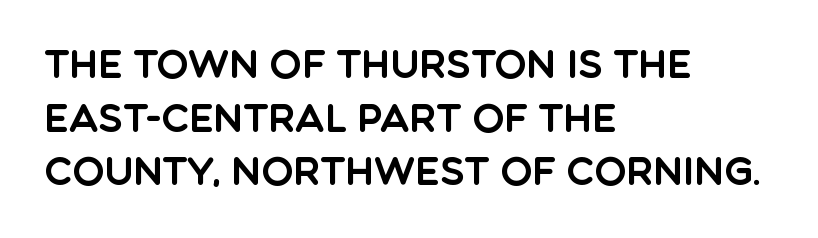
Q: Is the text italic (slanted)? A: No, it is upright.
Q: Is the typeface a serif or a sans-serif typeface? A: Sans-serif.
Q: Is the text underlined? A: No.
Q: How is the paragraph aligned? A: Left-aligned.
Q: Is the spacing between letters normal or unusually wide? A: Normal.
Q: Is the spacing between lines tight, normal or loose? A: Normal.
Q: Width (condensed, normal, or wide)? A: Normal.
Q: x-height? A: Large.
Q: Monospaced? A: No.
